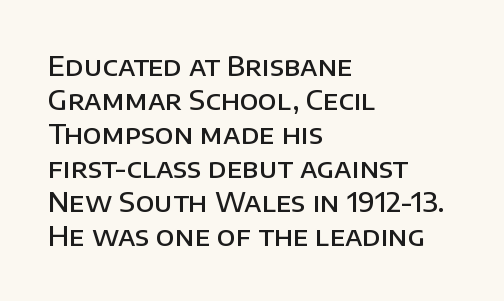
{"italic": "no", "bold": "semi", "underline": "no", "align": "left", "line_spacing": "normal", "line_spacing_ratio": 1.26, "letter_spacing": "normal", "letter_spacing_em": 0.0, "glyph_px": 27}
